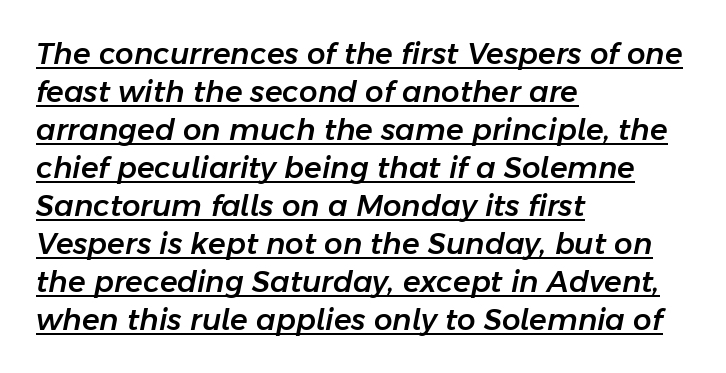
The image shows 29 px text type, italic (leaning right); set left-aligned, normal line spacing (1.31x), normal letter spacing, underlined; low stroke contrast and a medium x-height.
